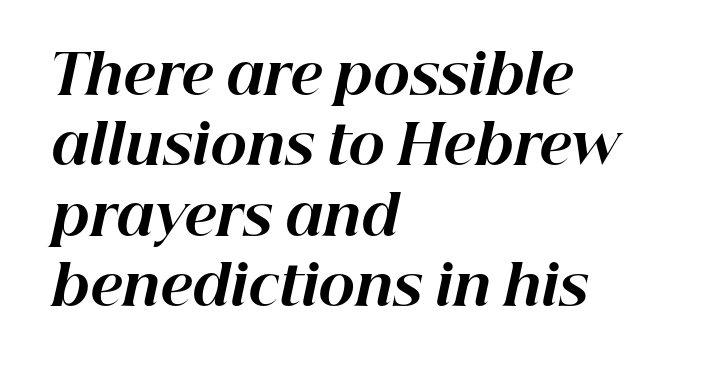
The image shows 55 px bold type, italic (leaning right); set left-aligned, normal line spacing (1.28x), normal letter spacing, not underlined; high stroke contrast and a medium x-height.
